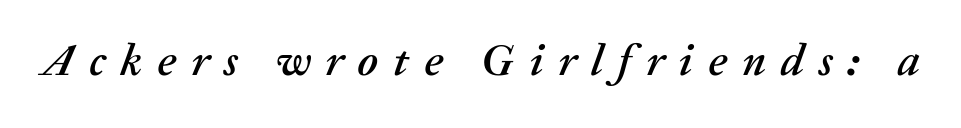
The image shows 45 px text type, italic (leaning right); set unusually wide letter spacing (+0.33 em), not underlined; medium stroke contrast and a medium x-height.
